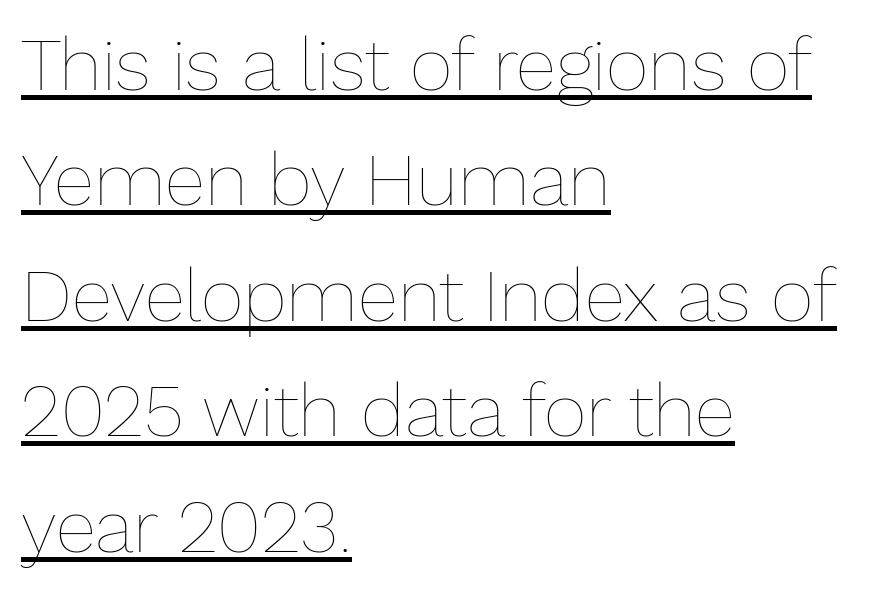
Q: Is the text bold? A: No.
Q: Is the text italic (slanted)? A: No, it is upright.
Q: Is the text underlined? A: Yes.
Q: How is the paragraph aligned? A: Left-aligned.
Q: Is the spacing between letters normal or unusually wide? A: Normal.
Q: Is the spacing between lines tight, normal or loose? A: Normal.
Q: Width (condensed, normal, or wide)? A: Normal.
Q: Stroke contrast? A: Low.
Q: x-height? A: Medium.
Q: Monospaced? A: No.
